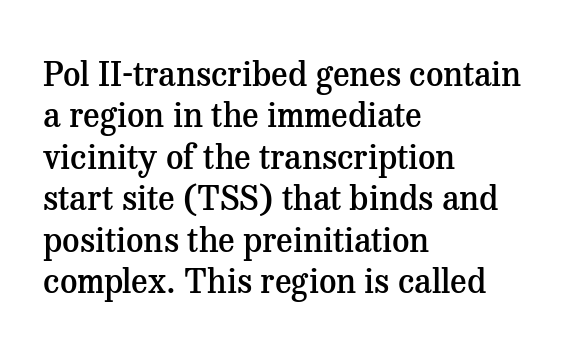
Moderately thickened strokes mark this as semibold type. The letters stand straight up with perfectly vertical stems. If you drew a ruler down the left edge, every line would touch it. Inter-character spacing is left at the font's built-in metrics.
